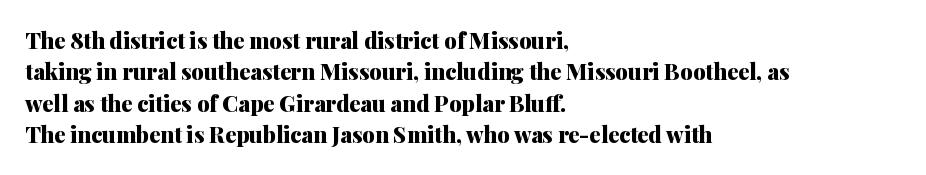
Q: Is the text bold? A: Yes.
Q: Is the text italic (slanted)? A: No, it is upright.
Q: Is the text underlined? A: No.
Q: How is the paragraph aligned? A: Left-aligned.
Q: Is the spacing between letters normal or unusually wide? A: Normal.
Q: Is the spacing between lines tight, normal or loose? A: Normal.
